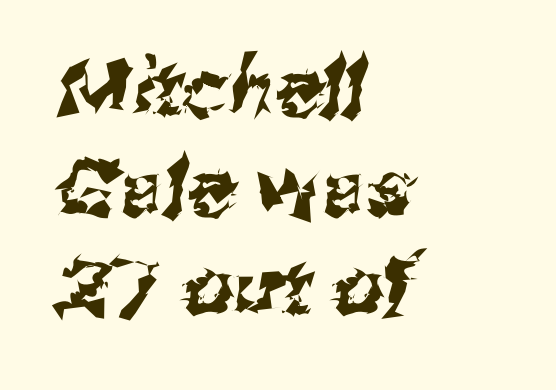
The image shows 79 px sans-serif type; set left-aligned, normal line spacing (1.26x), normal letter spacing, not underlined; medium stroke contrast and a medium x-height.
